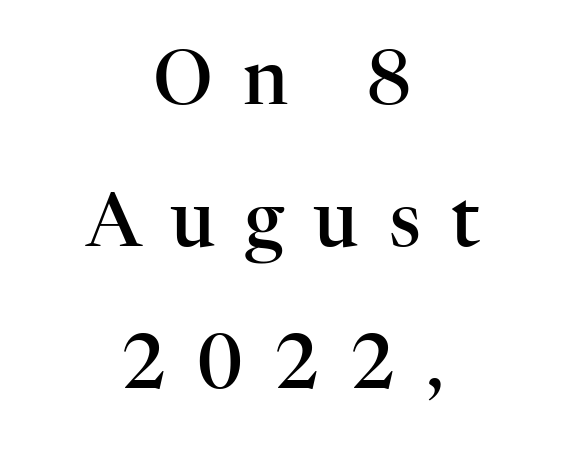
Q: Is the text bold? A: Semi-bold.
Q: Is the text italic (slanted)? A: No, it is upright.
Q: Is the typeface a serif or a sans-serif typeface? A: Serif.
Q: Is the text underlined? A: No.
Q: How is the paragraph aligned? A: Centered.
Q: Is the spacing between letters normal or unusually wide? A: Unusually wide.
Q: Is the spacing between lines tight, normal or loose? A: Loose.
Q: Width (condensed, normal, or wide)? A: Normal.
Q: Stroke contrast? A: High.
Q: x-height? A: Medium.
Q: Monospaced? A: No.
